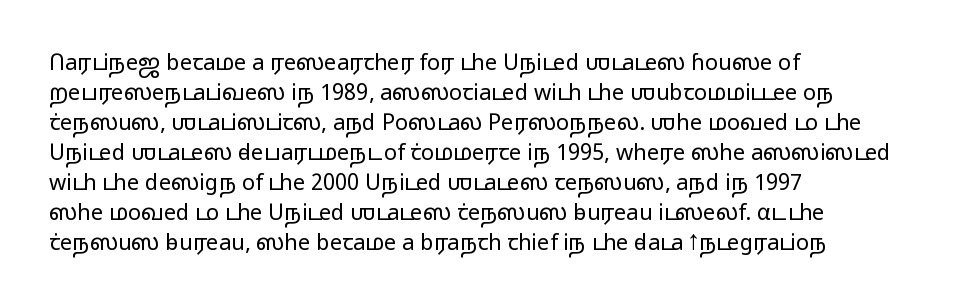
Q: Is the text bold? A: No.
Q: Is the text italic (slanted)? A: No, it is upright.
Q: Is the text underlined? A: No.
Q: How is the paragraph aligned? A: Left-aligned.
Q: Is the spacing between letters normal or unusually wide? A: Normal.
Q: Is the spacing between lines tight, normal or loose? A: Normal.
